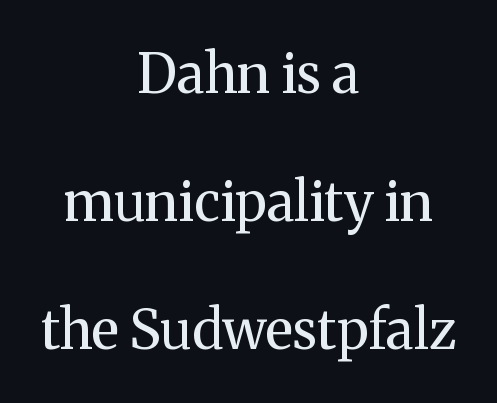
Q: Is the text bold? A: No.
Q: Is the text italic (slanted)? A: No, it is upright.
Q: Is the typeface a serif or a sans-serif typeface? A: Serif.
Q: Is the text underlined? A: No.
Q: How is the paragraph aligned? A: Centered.
Q: Is the spacing between letters normal or unusually wide? A: Normal.
Q: Is the spacing between lines tight, normal or loose? A: Loose.
Q: Width (condensed, normal, or wide)? A: Normal.
Q: Stroke contrast? A: Medium.
Q: x-height? A: Medium.
Q: Monospaced? A: No.
